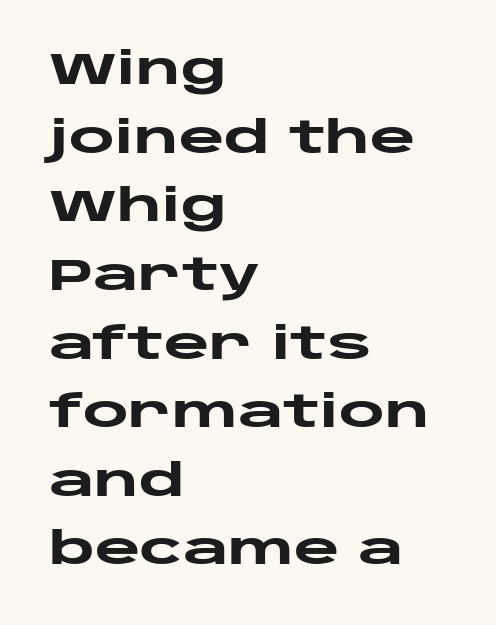
The image shows 44 px heavy, wide sans-serif type, upright; set left-aligned, normal line spacing (1.56x), normal letter spacing, not underlined; low stroke contrast and a large x-height.
